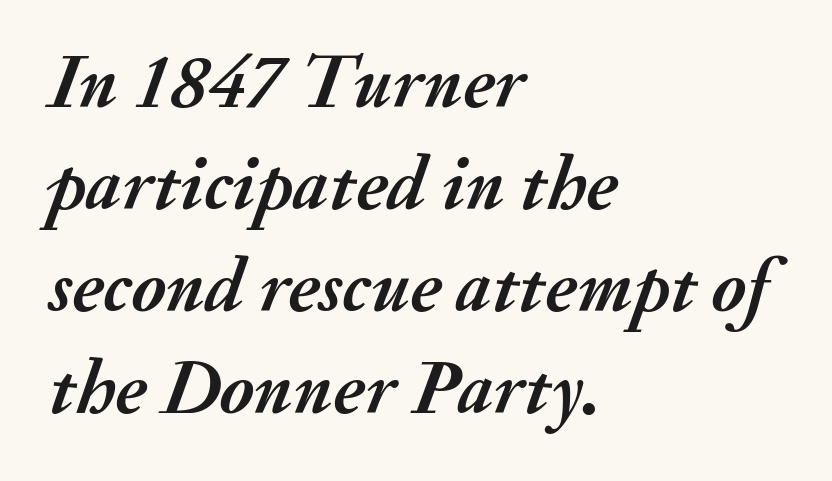
An italicized treatment has been applied to the whole sample. Typeset ragged right — the left edge is the straight one. Notice how thick the strokes are: this is what a full bold looks like. Vertically, the passage feels balanced, rows spaced as you'd expect. Descenders are the only things crossing below the line.
